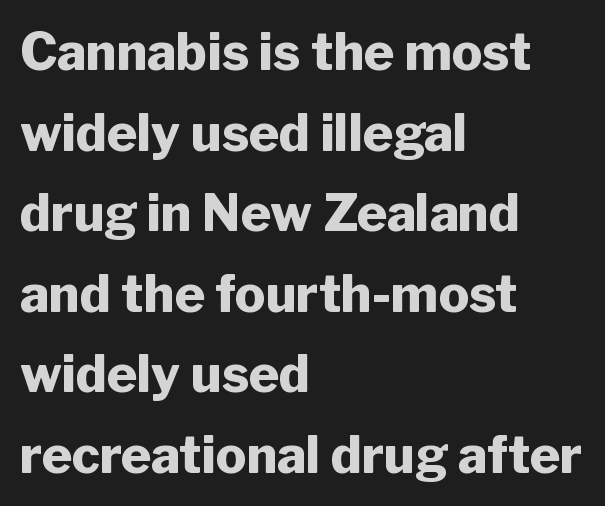
This is sans-serif lettering, the kind often seen on screens and signage. Honestly, the row spacing looks completely unremarkable. Note the varied advance widths — an 'i' is clearly narrower than an 'm'. A typesetter would call this zero additional tracking.
